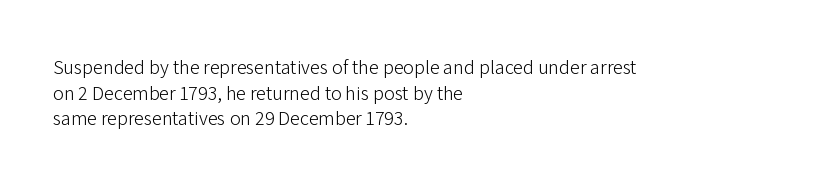
The image shows 20 px text type, upright; set left-aligned, normal line spacing (1.28x), normal letter spacing, not underlined.
